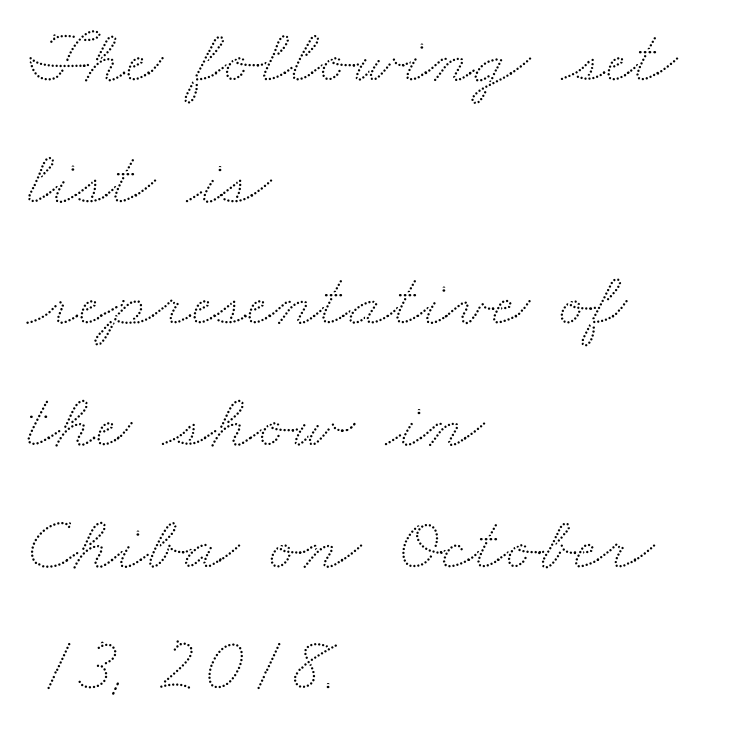
The image shows 79 px wide type; set left-aligned, normal line spacing (1.54x), normal letter spacing, not underlined; low stroke contrast and a small x-height.
